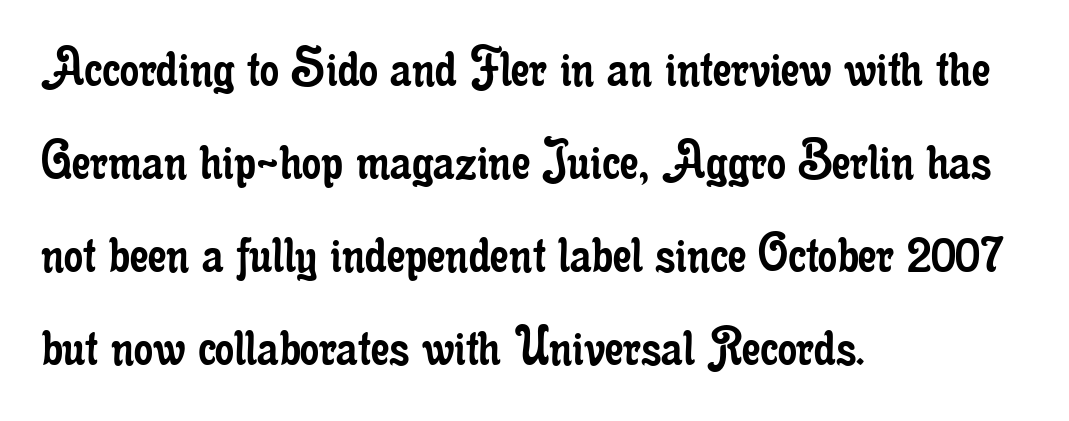
{"serif": "yes", "italic": "no", "bold": "no", "weight": "regular", "width": "condensed", "stroke_contrast": "low", "x_height": "small", "monospaced": "no", "underline": "no", "align": "left", "line_spacing": "normal", "line_spacing_ratio": 1.55, "letter_spacing": "normal", "letter_spacing_em": 0.0, "glyph_px": 60}
